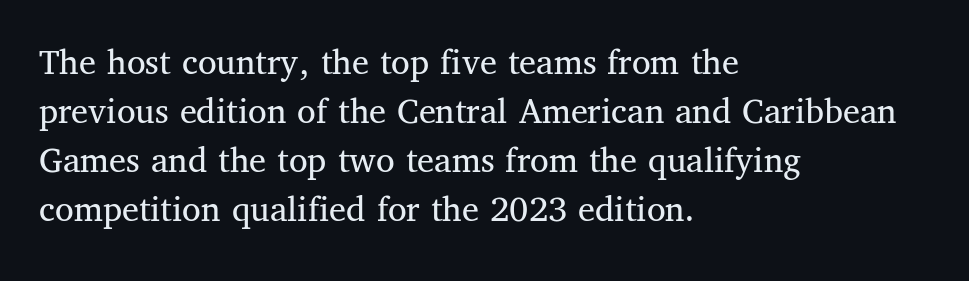
{"serif": "yes", "italic": "no", "bold": "no", "weight": "regular", "width": "normal", "stroke_contrast": "medium", "x_height": "medium", "monospaced": "no", "underline": "no", "align": "left", "line_spacing": "normal", "line_spacing_ratio": 1.29, "letter_spacing": "normal", "letter_spacing_em": 0.0, "glyph_px": 38}
